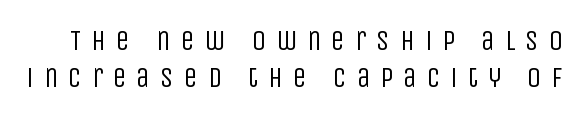
Ordinary non-slanted type is in use. This rendering features lettering with no underline. This sample uses expanded letter spacing, leaving extra air between glyphs. Successive baselines arrive at the customary interval. Counters stay open thanks to moderate or lighter strokes.
